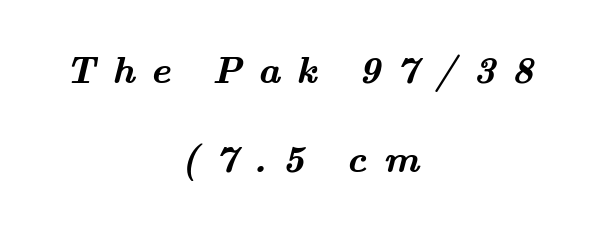
Q: Is the text bold? A: Yes.
Q: Is the typeface a serif or a sans-serif typeface? A: Serif.
Q: Is the text underlined? A: No.
Q: How is the paragraph aligned? A: Centered.
Q: Is the spacing between letters normal or unusually wide? A: Unusually wide.
Q: Is the spacing between lines tight, normal or loose? A: Loose.
Q: Width (condensed, normal, or wide)? A: Wide.
Q: Stroke contrast? A: Medium.
Q: x-height? A: Small.
Q: Monospaced? A: No.
